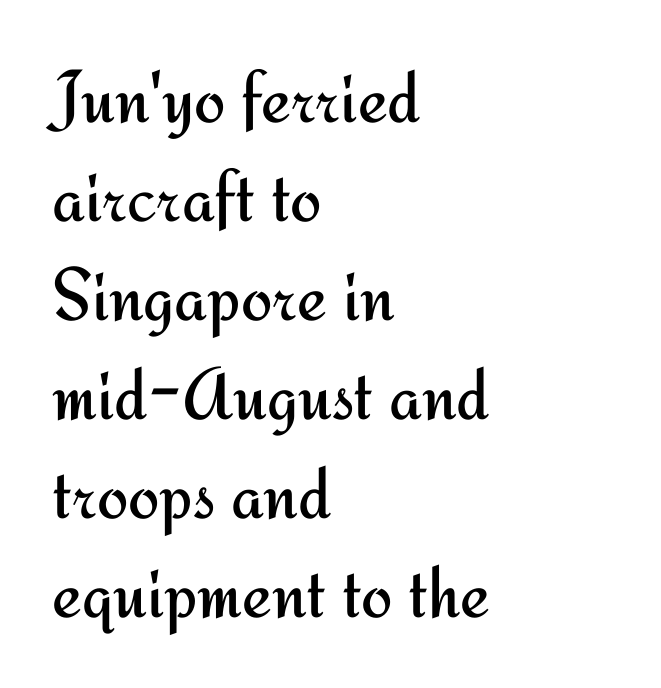
Q: Is the text bold? A: No.
Q: Is the text italic (slanted)? A: No, it is upright.
Q: Is the typeface a serif or a sans-serif typeface? A: Sans-serif.
Q: Is the text underlined? A: No.
Q: How is the paragraph aligned? A: Left-aligned.
Q: Is the spacing between letters normal or unusually wide? A: Normal.
Q: Is the spacing between lines tight, normal or loose? A: Normal.
Q: Width (condensed, normal, or wide)? A: Normal.
Q: Stroke contrast? A: Medium.
Q: x-height? A: Small.
Q: Monospaced? A: No.
